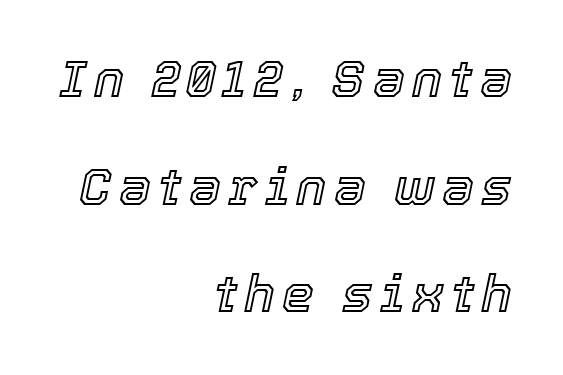
Q: Is the text italic (slanted)? A: Yes, it leans right by about 12 degrees.
Q: Is the text underlined? A: No.
Q: How is the paragraph aligned? A: Right-aligned.
Q: Is the spacing between lines tight, normal or loose? A: Loose.
Q: Width (condensed, normal, or wide)? A: Normal.
Q: x-height? A: Medium.
Q: Monospaced? A: No.
